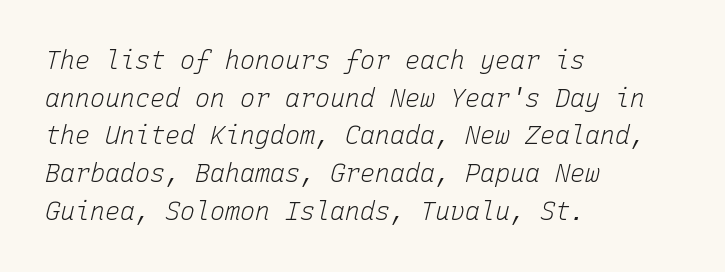
The image shows 25 px text type, italic (leaning right); set left-aligned, normal line spacing (1.51x), normal letter spacing, not underlined.
